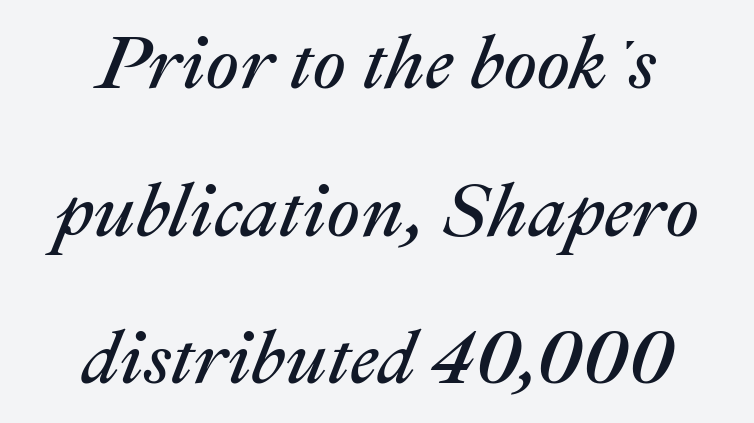
These lines are rendered in a variable-pitch font. The vertical gap from one line to the next is large. Does the copy run flush right? No — it is centered line by line. The characters are drawn with everyday or finer stroke widths.
